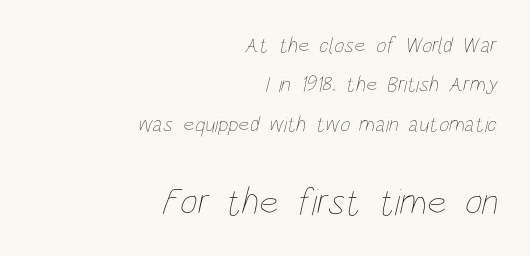
Caption: multi-line text, flush right, ragged left. The font sits on the lighter half of the weight spectrum, regular included. These lines are rendered in a variable-pitch font. Tracking value appears to be zero — textbook default spacing.
